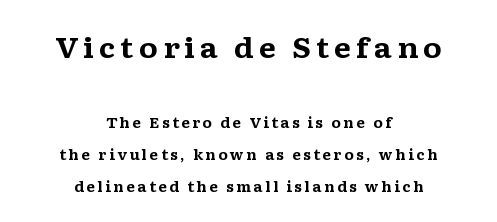
Glance below the letters and you will spot only blank space. Both edges are ragged and mirror each other, which tells us the setting is centered. Ordinary non-slanted type is in use. Varying glyph widths throughout — classic text-font behaviour.
